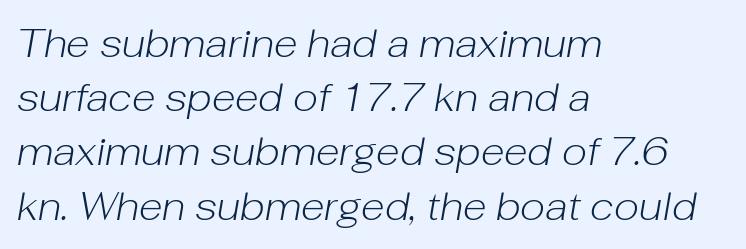
The image shows 39 px light type, italic (leaning right); set left-aligned, normal line spacing (1.39x), normal letter spacing, not underlined; low stroke contrast and a medium x-height.
